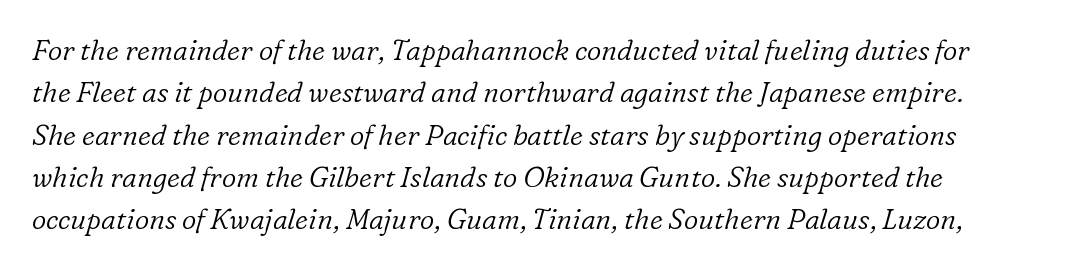
{"serif": "yes", "italic": "yes", "lean": "right", "slant_degrees": 16, "bold": "no", "weight": "light", "width": "normal", "stroke_contrast": "low", "x_height": "medium", "monospaced": "no", "underline": "no", "line_spacing": "normal", "line_spacing_ratio": 1.51, "letter_spacing": "normal", "letter_spacing_em": 0.0, "glyph_px": 28}
